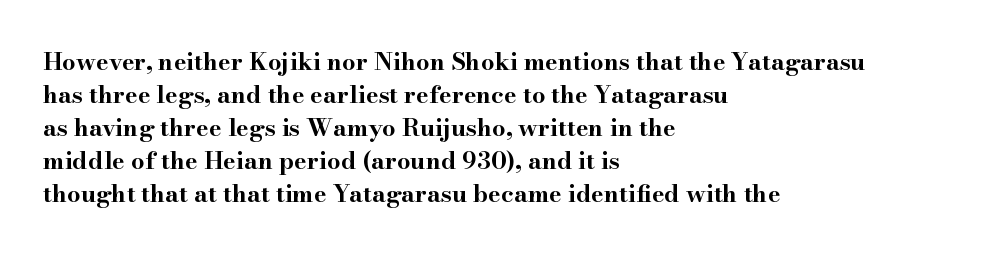
The image shows 24 px bold type, upright; set left-aligned, normal line spacing (1.38x), normal letter spacing, not underlined.
